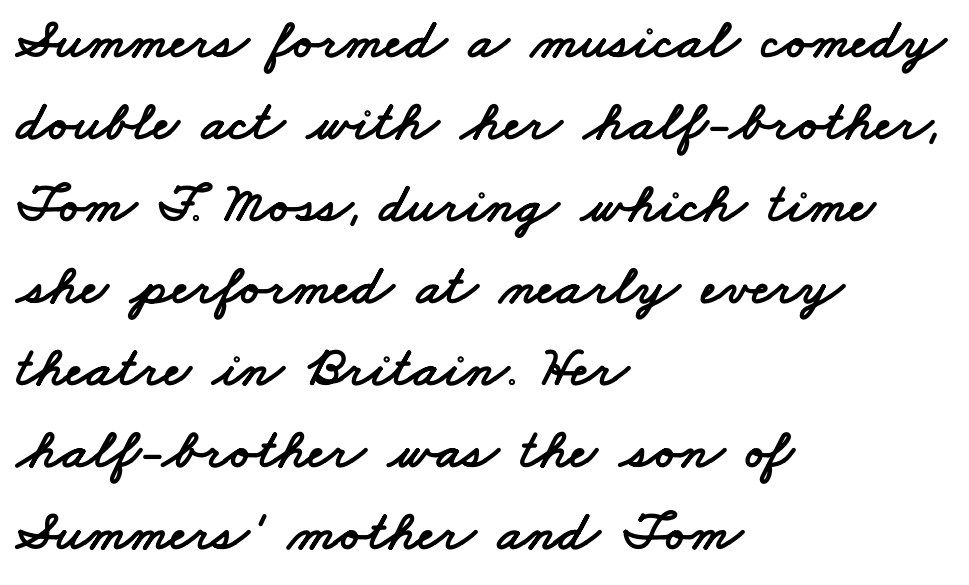
Q: Is the typeface a serif or a sans-serif typeface? A: Sans-serif.
Q: Is the text underlined? A: No.
Q: How is the paragraph aligned? A: Left-aligned.
Q: Is the spacing between letters normal or unusually wide? A: Normal.
Q: Is the spacing between lines tight, normal or loose? A: Normal.
Q: Width (condensed, normal, or wide)? A: Wide.
Q: Stroke contrast? A: Low.
Q: x-height? A: Small.
Q: Monospaced? A: No.
